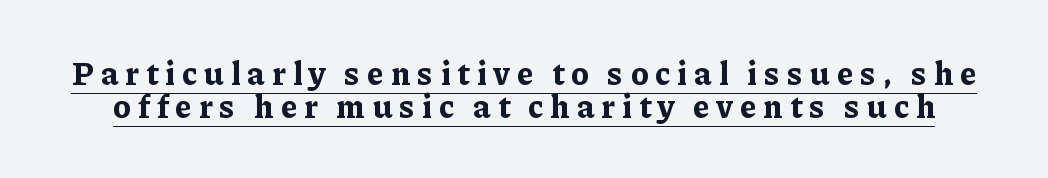
The image shows 33 px bold serif type, upright; set tight line spacing (1.01x), unusually wide letter spacing (+0.22 em), underlined; low stroke contrast and a medium x-height.
